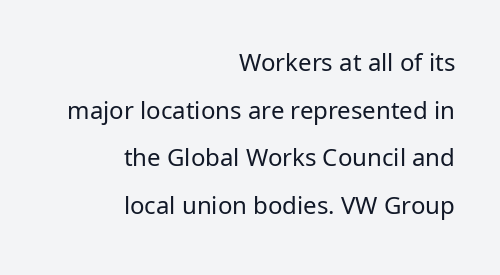
Q: Is the text bold? A: No.
Q: Is the text italic (slanted)? A: No, it is upright.
Q: Is the text underlined? A: No.
Q: How is the paragraph aligned? A: Right-aligned.
Q: Is the spacing between letters normal or unusually wide? A: Normal.
Q: Is the spacing between lines tight, normal or loose? A: Loose.
